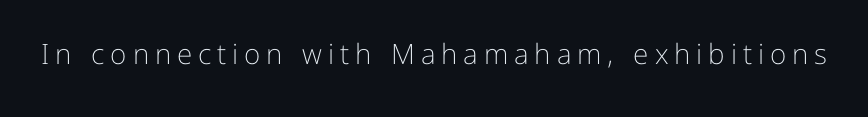
Spacing verdict: proportional, widths tailored to each character. Vertical strokes here are truly vertical. The type is letterspaced generously, with wide tracking. The face used here is a sans, in the tradition of grotesques and geometrics. The characters are drawn with everyday or finer stroke widths. A bare baseline throughout the passage.
